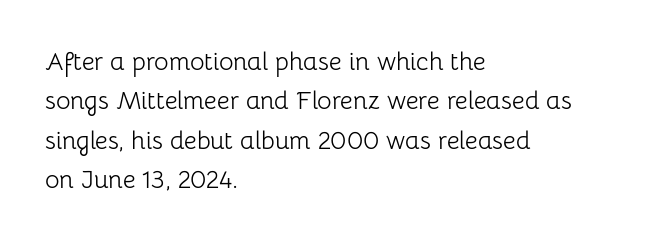
This block has exactly the height ordinary leading produces. Heft: none added — not bold. The face used here is rendered with its standard letterfit. Horizontally, the lines are justified to the leading edge only.
